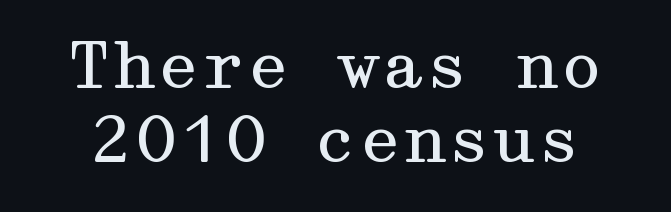
{"serif": "yes", "italic": "no", "bold": "no", "weight": "regular", "width": "wide", "stroke_contrast": "medium", "x_height": "medium", "underline": "no", "line_spacing_ratio": 1.16, "letter_spacing": "normal", "letter_spacing_em": 0.0, "glyph_px": 64}
